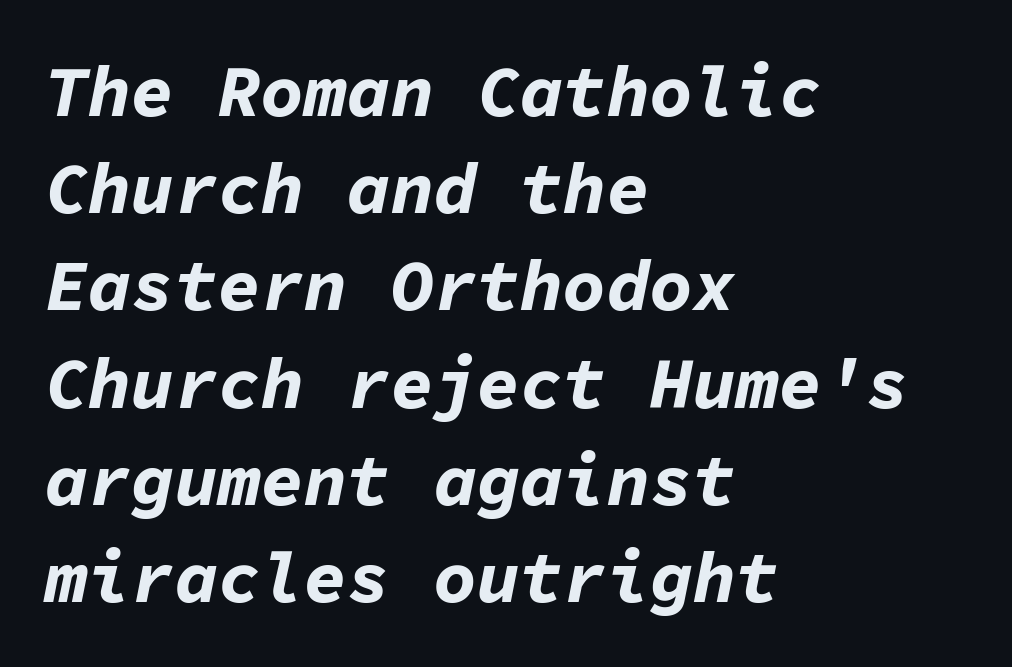
A classic flush-left, rag-right setting is used for this passage. Spacing verdict: monospaced, one width for all characters. There is no visible air inserted between adjacent glyphs. The whole block is typeset with a tilt. Strong, thick strokes mark this as bold type.
